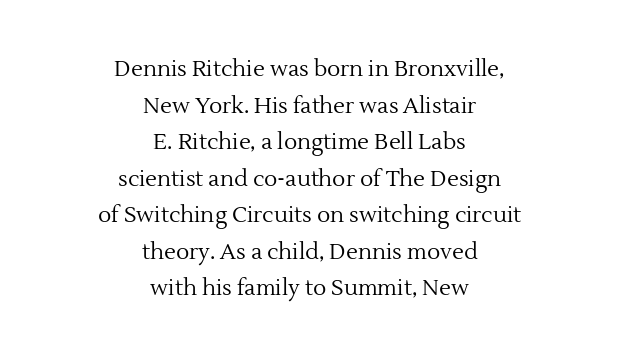
The image shows 22 px text type, upright; set centered, normal line spacing (1.66x), normal letter spacing, not underlined.
